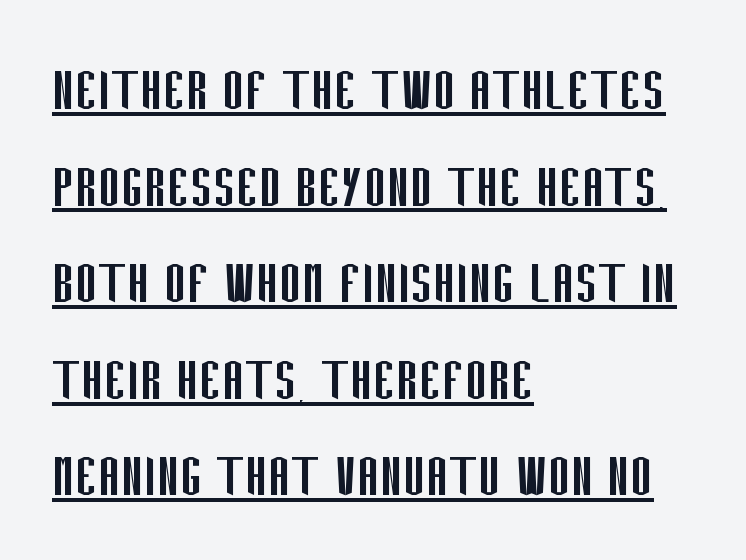
{"serif": "no", "italic": "no", "bold": "no", "weight": "regular", "width": "condensed", "stroke_contrast": "low", "x_height": "large", "monospaced": "no", "underline": "yes", "align": "left", "line_spacing": "normal", "line_spacing_ratio": 1.42, "letter_spacing": "normal", "letter_spacing_em": 0.0, "glyph_px": 68}
